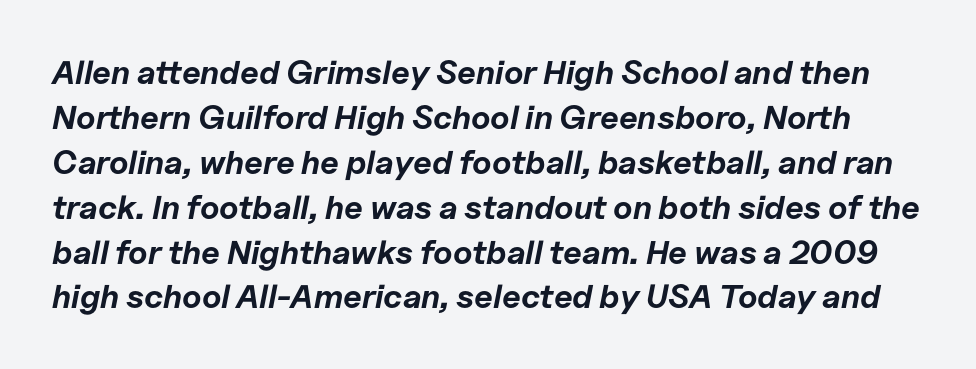
Q: Is the text bold? A: Yes.
Q: Is the text italic (slanted)? A: Yes, it leans right by about 11 degrees.
Q: Is the text underlined? A: No.
Q: Is the spacing between letters normal or unusually wide? A: Normal.
Q: Is the spacing between lines tight, normal or loose? A: Normal.
Q: Width (condensed, normal, or wide)? A: Normal.
Q: Stroke contrast? A: Low.
Q: x-height? A: Medium.
Q: Monospaced? A: No.
